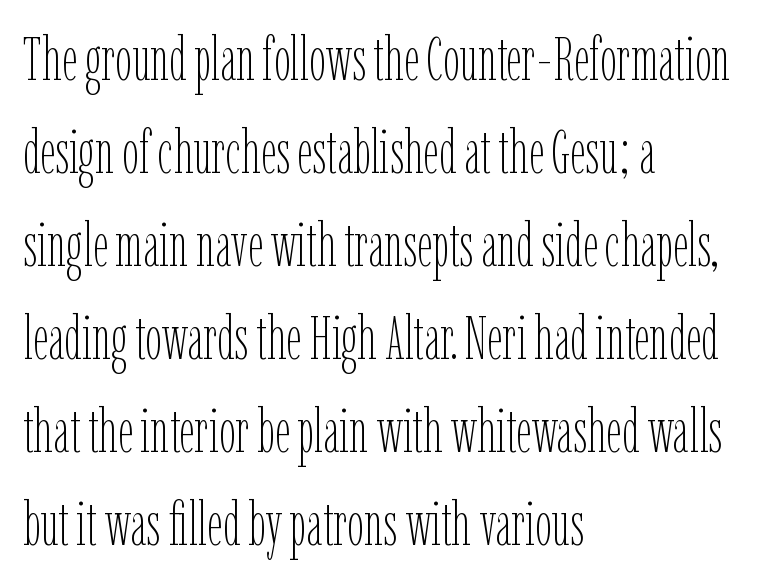
You could not count columns in this text — the font is proportionally spaced. A classic flush-left, rag-right setting is used for this passage. A clean baseline with only descenders dipping below it. This rendering leaves character spacing at its baseline value.
